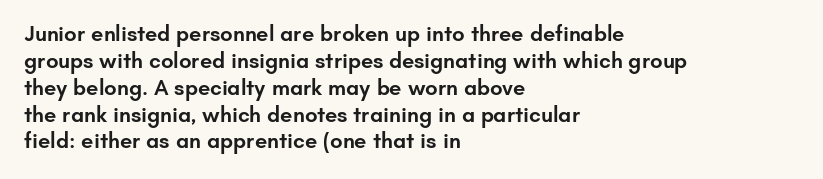
Q: Is the text bold? A: Semi-bold.
Q: Is the text italic (slanted)? A: No, it is upright.
Q: Is the text underlined? A: No.
Q: How is the paragraph aligned? A: Left-aligned.
Q: Is the spacing between letters normal or unusually wide? A: Normal.
